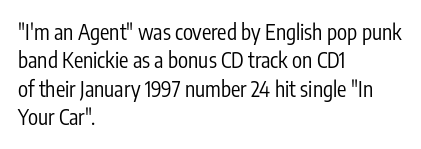
{"italic": "no", "bold": "no", "underline": "no", "align": "left", "line_spacing": "normal", "line_spacing_ratio": 1.35, "letter_spacing": "normal", "letter_spacing_em": 0.0, "glyph_px": 21}
